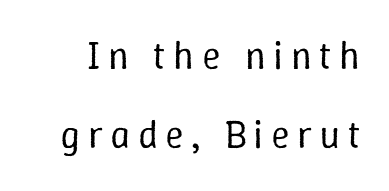
Nope, not italic — everything's standing straight. These glyphs show unthickened strokes, regular width or finer. Note the varied advance widths — an 'i' is clearly narrower than an 'm'. Whoever set this chose breathing room over compactness in the vertical rhythm. The string is rendered with underlining switched off.
